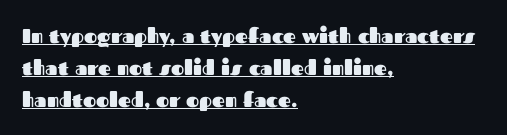
Q: Is the text bold? A: Yes.
Q: Is the text italic (slanted)? A: No, it is upright.
Q: Is the text underlined? A: Yes.
Q: How is the paragraph aligned? A: Left-aligned.
Q: Is the spacing between letters normal or unusually wide? A: Normal.
Q: Is the spacing between lines tight, normal or loose? A: Normal.
